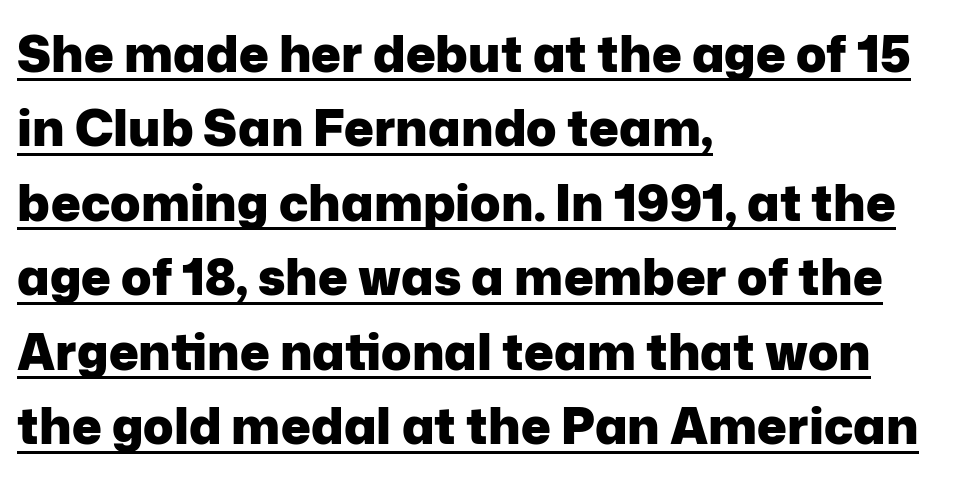
Q: Is the text bold? A: Yes.
Q: Is the text italic (slanted)? A: No, it is upright.
Q: Is the typeface a serif or a sans-serif typeface? A: Sans-serif.
Q: Is the text underlined? A: Yes.
Q: How is the paragraph aligned? A: Left-aligned.
Q: Is the spacing between letters normal or unusually wide? A: Normal.
Q: Is the spacing between lines tight, normal or loose? A: Normal.
Q: Width (condensed, normal, or wide)? A: Normal.
Q: Stroke contrast? A: Low.
Q: x-height? A: Medium.
Q: Monospaced? A: No.
